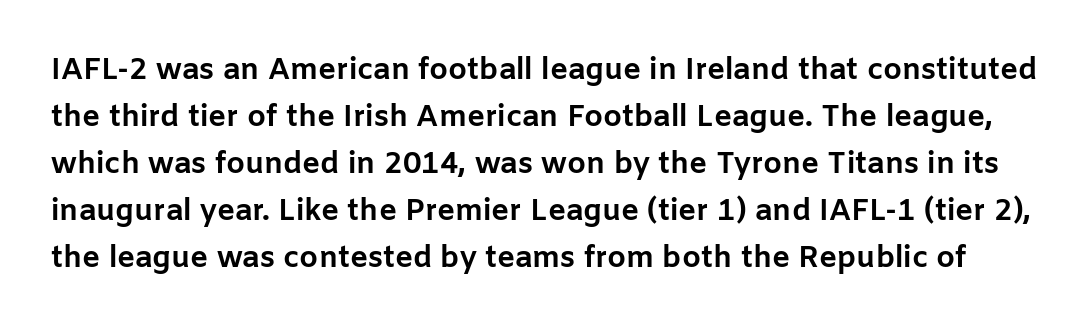
Q: Is the text bold? A: Yes.
Q: Is the text italic (slanted)? A: No, it is upright.
Q: Is the typeface a serif or a sans-serif typeface? A: Sans-serif.
Q: Is the text underlined? A: No.
Q: Is the spacing between letters normal or unusually wide? A: Normal.
Q: Is the spacing between lines tight, normal or loose? A: Normal.
Q: Width (condensed, normal, or wide)? A: Normal.
Q: Stroke contrast? A: Low.
Q: x-height? A: Medium.
Q: Monospaced? A: No.
